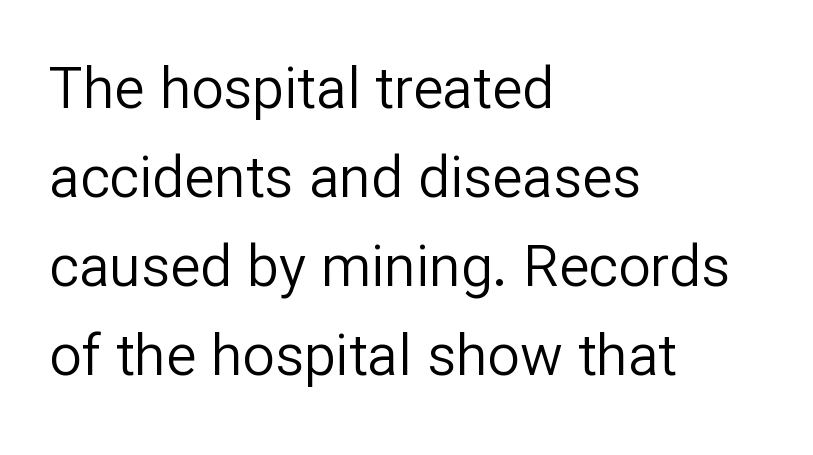
Check the space under the baseline: it is left empty. Each letter keeps its own natural width here, so spacing adapts to shape. Honestly, the row spacing looks completely unremarkable. On a weight scale, this lands at 450 or below.
